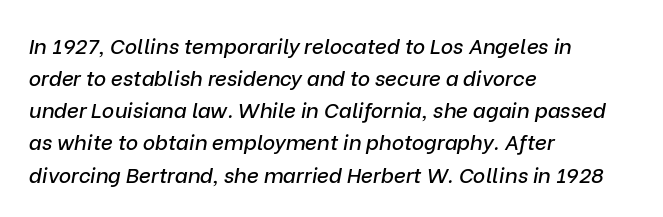
{"italic": "yes", "lean": "right", "slant_degrees": 9, "underline": "no", "align": "left", "line_spacing": "normal", "line_spacing_ratio": 1.53, "letter_spacing": "normal", "letter_spacing_em": 0.0, "glyph_px": 21}
